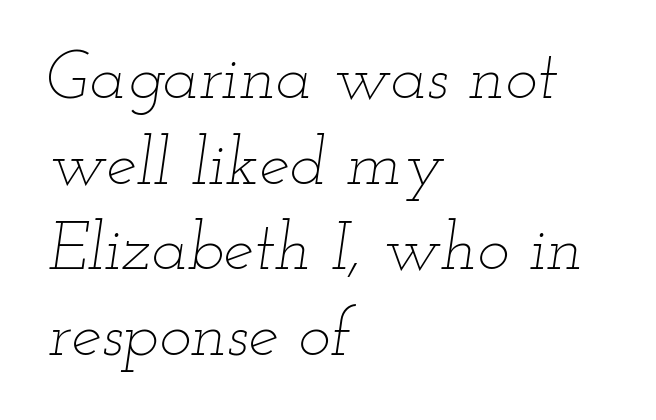
{"italic": "yes", "lean": "right", "slant_degrees": 12, "bold": "no", "weight": "thin", "width": "wide", "stroke_contrast": "low", "x_height": "small", "monospaced": "no", "underline": "no", "align": "left", "line_spacing": "normal", "line_spacing_ratio": 1.26, "letter_spacing": "normal", "letter_spacing_em": 0.0, "glyph_px": 68}
